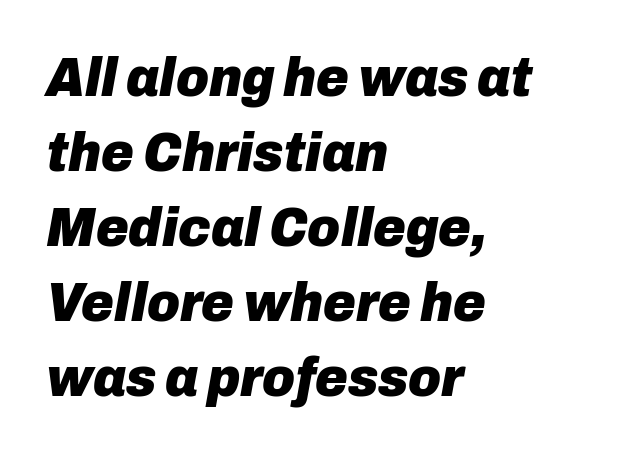
{"italic": "yes", "lean": "right", "slant_degrees": 10, "bold": "yes", "weight": "heavy", "width": "normal", "stroke_contrast": "low", "x_height": "medium", "monospaced": "no", "underline": "no", "align": "left", "line_spacing": "normal", "line_spacing_ratio": 1.34, "letter_spacing": "normal", "letter_spacing_em": 0.0, "glyph_px": 56}
